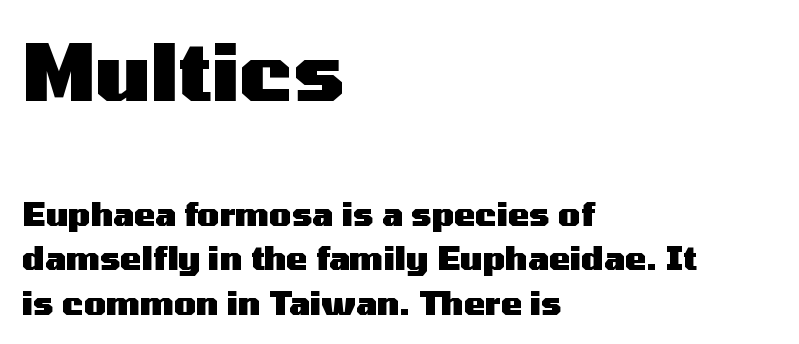
{"serif": "no", "italic": "no", "bold": "yes", "weight": "heavy", "width": "wide", "stroke_contrast": "medium", "x_height": "medium", "monospaced": "no", "underline": "no", "align": "left", "line_spacing": "normal", "line_spacing_ratio": 1.38, "letter_spacing": "normal", "letter_spacing_em": 0.0, "larger_block": "first", "size_ratio": 2.47, "glyph_px": 79}
